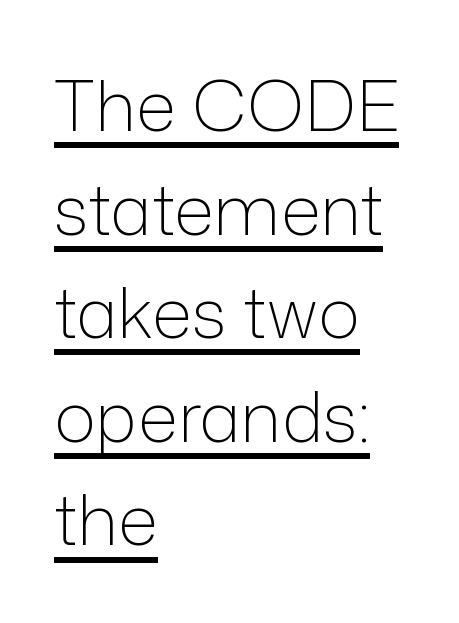
{"serif": "no", "italic": "no", "bold": "no", "weight": "light", "width": "normal", "stroke_contrast": "low", "x_height": "medium", "monospaced": "no", "underline": "yes", "align": "left", "line_spacing": "normal", "line_spacing_ratio": 1.48, "letter_spacing": "normal", "letter_spacing_em": 0.0, "glyph_px": 70}
